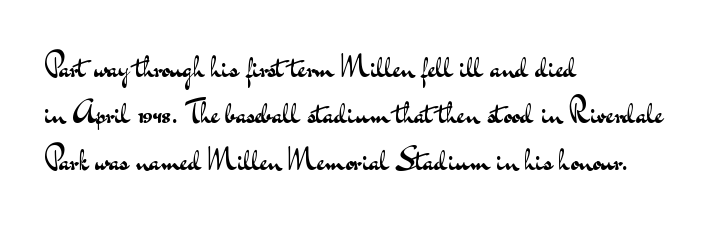
{"serif": "no", "bold": "no", "weight": "regular", "width": "wide", "stroke_contrast": "medium", "x_height": "small", "monospaced": "no", "underline": "no", "align": "left", "line_spacing": "normal", "line_spacing_ratio": 1.5, "letter_spacing": "normal", "letter_spacing_em": 0.0, "glyph_px": 31}
